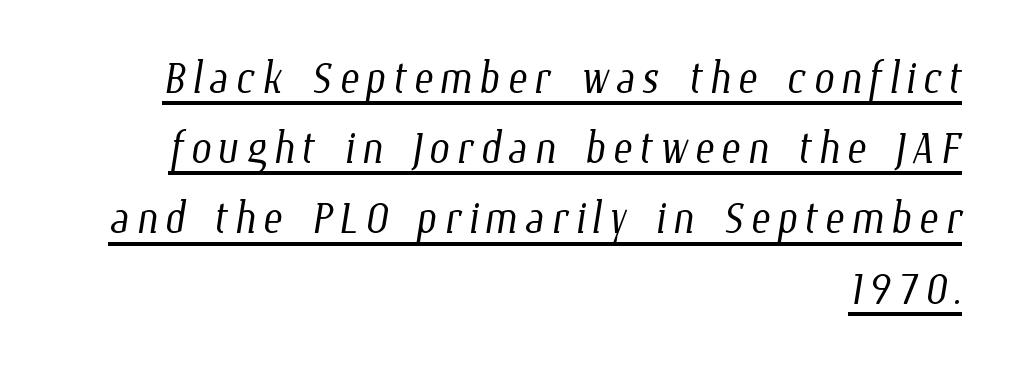
Q: Is the text bold? A: No.
Q: Is the text underlined? A: Yes.
Q: How is the paragraph aligned? A: Right-aligned.
Q: Width (condensed, normal, or wide)? A: Condensed.
Q: Stroke contrast? A: Low.
Q: x-height? A: Medium.
Q: Monospaced? A: No.
